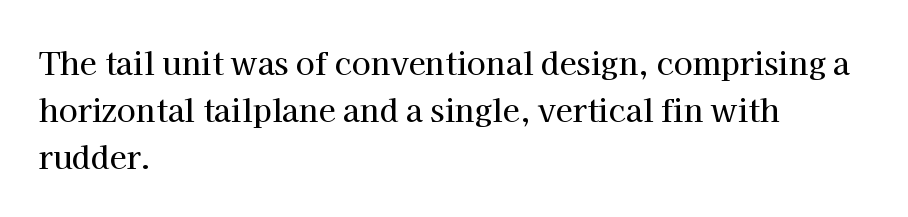
{"serif": "yes", "italic": "no", "width": "normal", "stroke_contrast": "high", "x_height": "medium", "monospaced": "no", "underline": "no", "align": "left", "line_spacing": "normal", "line_spacing_ratio": 1.51, "letter_spacing": "normal", "letter_spacing_em": 0.0, "glyph_px": 31}
